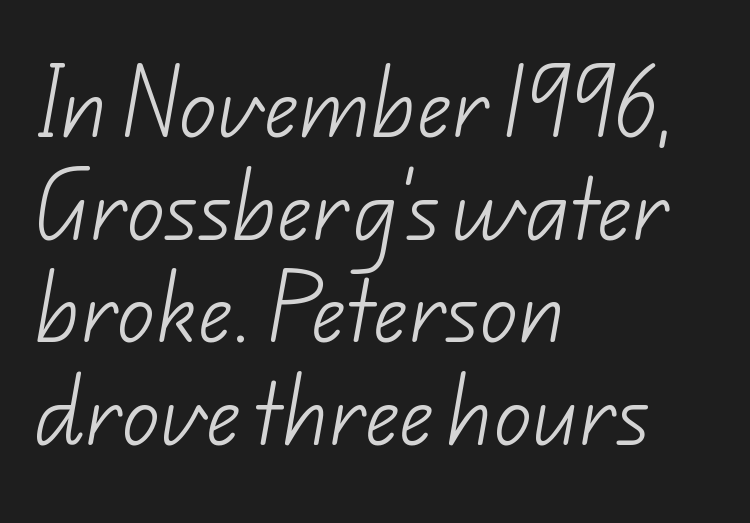
Rule under the text: the space is simply empty. Heaviness? Minimal to ordinary, like unemphasized prose. Rows of type keep a routine distance in the vertical direction. Leftover space on each line is placed entirely after the last word. I'd call this a sans setting — the letters go barefoot. A typesetter would call this zero additional tracking.
